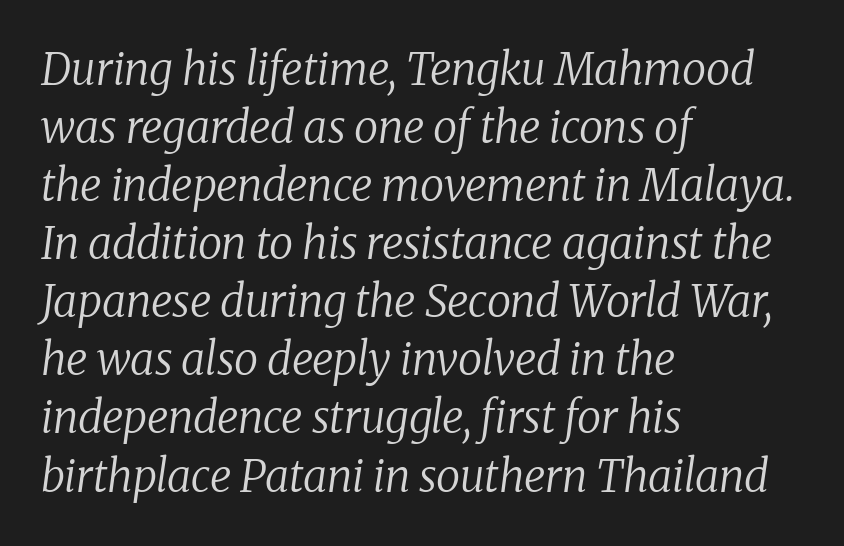
{"serif": "yes", "italic": "yes", "lean": "right", "slant_degrees": 8, "bold": "no", "weight": "regular", "width": "normal", "stroke_contrast": "low", "x_height": "medium", "monospaced": "no", "underline": "no", "align": "left", "line_spacing": "normal", "line_spacing_ratio": 1.32, "letter_spacing": "normal", "letter_spacing_em": 0.0, "glyph_px": 44}
